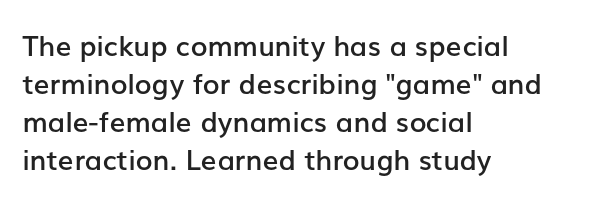
The image shows 28 px semibold sans-serif type, upright; set left-aligned, normal line spacing (1.36x), normal letter spacing, not underlined; low stroke contrast and a medium x-height.
